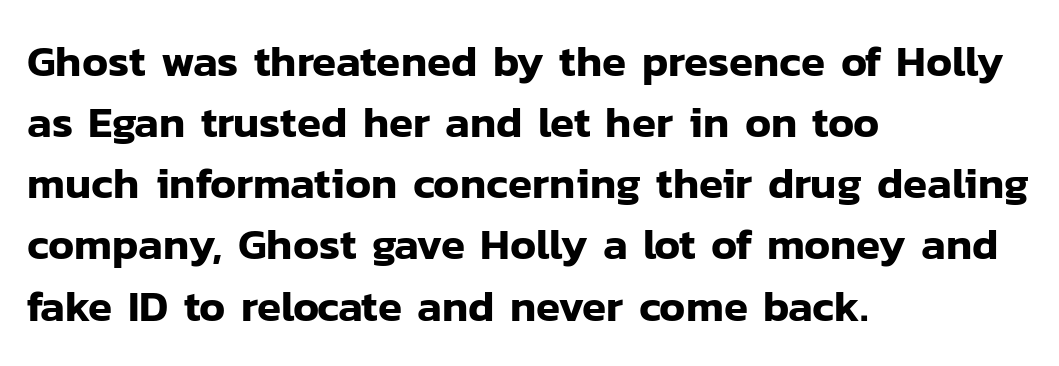
{"serif": "no", "italic": "no", "width": "normal", "stroke_contrast": "low", "x_height": "medium", "monospaced": "no", "underline": "no", "align": "left", "line_spacing": "normal", "line_spacing_ratio": 1.39, "letter_spacing": "normal", "letter_spacing_em": 0.0, "glyph_px": 44}
